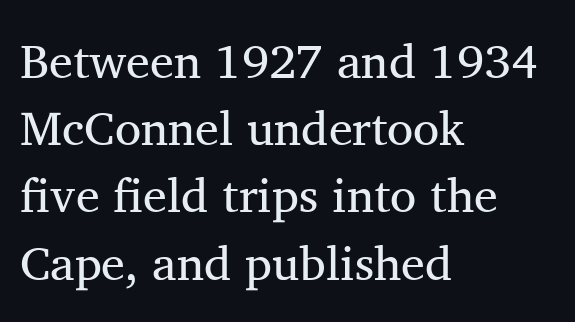
{"serif": "yes", "italic": "no", "bold": "no", "weight": "regular", "width": "normal", "stroke_contrast": "medium", "x_height": "medium", "monospaced": "no", "underline": "no", "align": "left", "line_spacing": "normal", "line_spacing_ratio": 1.4, "letter_spacing": "normal", "letter_spacing_em": 0.0, "glyph_px": 48}
